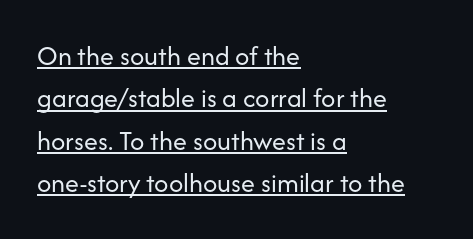
{"serif": "no", "italic": "no", "bold": "no", "weight": "regular", "width": "normal", "stroke_contrast": "low", "x_height": "medium", "monospaced": "no", "underline": "yes", "align": "left", "line_spacing": "normal", "line_spacing_ratio": 1.51, "letter_spacing": "normal", "letter_spacing_em": 0.0, "glyph_px": 28}
